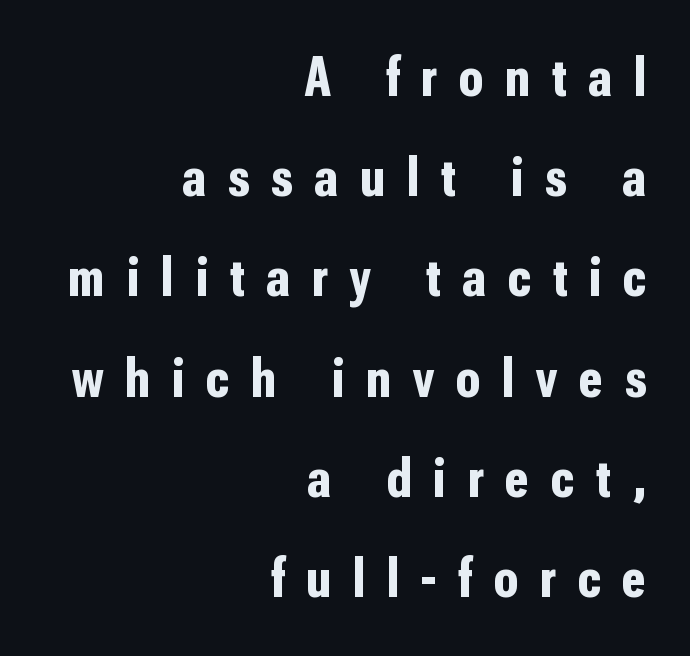
Q: Is the text bold? A: Yes.
Q: Is the text italic (slanted)? A: No, it is upright.
Q: Is the typeface a serif or a sans-serif typeface? A: Sans-serif.
Q: Is the text underlined? A: No.
Q: How is the paragraph aligned? A: Right-aligned.
Q: Is the spacing between letters normal or unusually wide? A: Unusually wide.
Q: Width (condensed, normal, or wide)? A: Condensed.
Q: Stroke contrast? A: Low.
Q: x-height? A: Medium.
Q: Monospaced? A: No.
